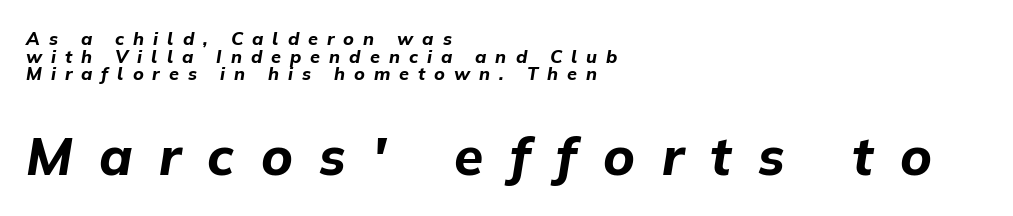
A student would notice the bottom passage is typeset larger than what precedes it. Line spacing here is tight. These lines are rendered in a variable-pitch font. The letters are spread apart with noticeably loose tracking.
